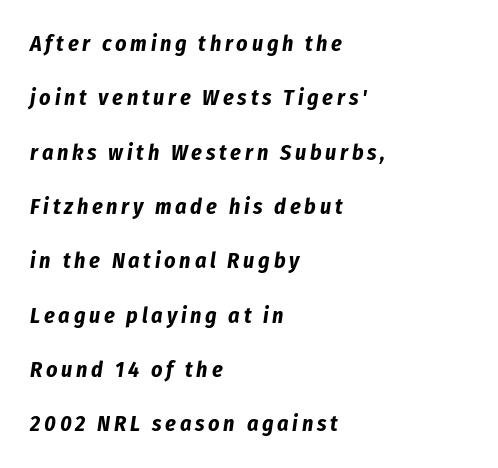
Q: Is the text bold? A: Yes.
Q: Is the text italic (slanted)? A: Yes, it leans right by about 8 degrees.
Q: Is the text underlined? A: No.
Q: How is the paragraph aligned? A: Left-aligned.
Q: Is the spacing between lines tight, normal or loose? A: Loose.
